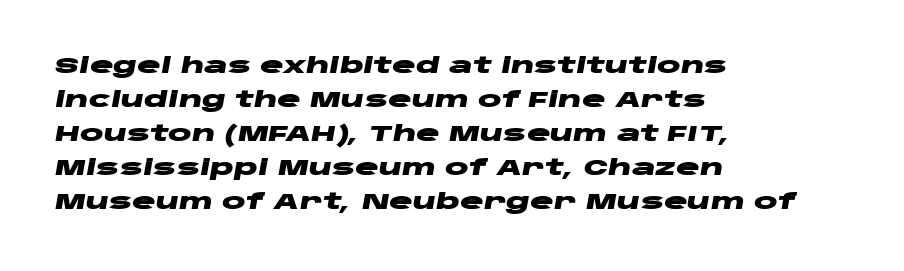
Q: Is the text bold? A: Yes.
Q: Is the text italic (slanted)? A: Yes, it leans right by about 10 degrees.
Q: Is the text underlined? A: No.
Q: How is the paragraph aligned? A: Left-aligned.
Q: Is the spacing between letters normal or unusually wide? A: Normal.
Q: Is the spacing between lines tight, normal or loose? A: Normal.
